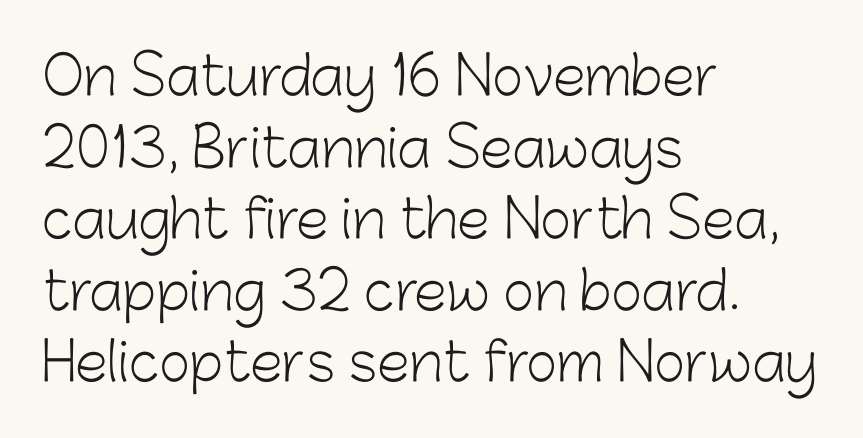
{"serif": "no", "italic": "no", "bold": "no", "weight": "light", "width": "normal", "stroke_contrast": "low", "x_height": "medium", "monospaced": "no", "underline": "no", "align": "left", "line_spacing": "normal", "line_spacing_ratio": 1.35, "letter_spacing": "normal", "letter_spacing_em": 0.0, "glyph_px": 53}
